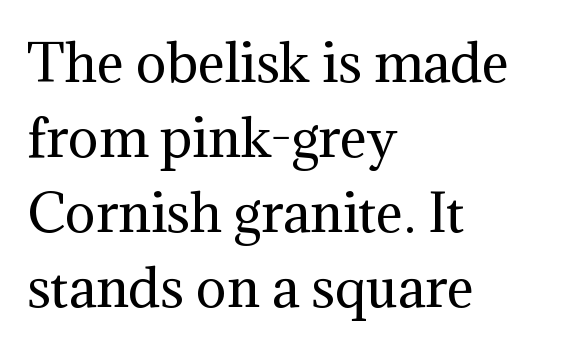
Q: Is the text bold? A: No.
Q: Is the text italic (slanted)? A: No, it is upright.
Q: Is the typeface a serif or a sans-serif typeface? A: Serif.
Q: Is the text underlined? A: No.
Q: How is the paragraph aligned? A: Left-aligned.
Q: Is the spacing between letters normal or unusually wide? A: Normal.
Q: Is the spacing between lines tight, normal or loose? A: Normal.
Q: Width (condensed, normal, or wide)? A: Normal.
Q: Stroke contrast? A: Medium.
Q: x-height? A: Medium.
Q: Monospaced? A: No.
